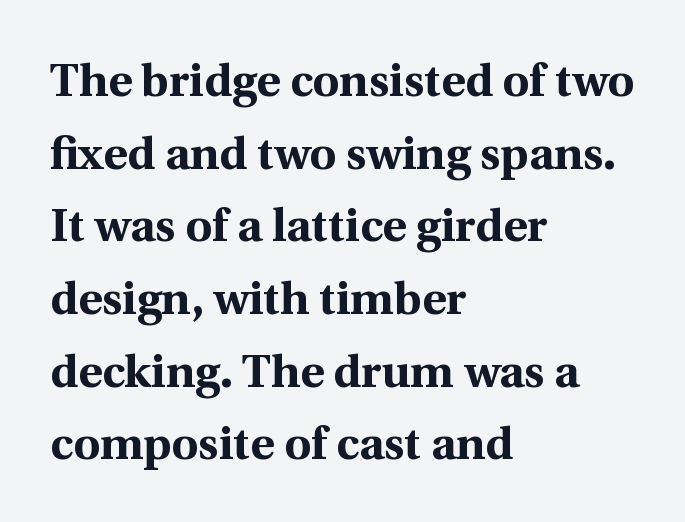
The image shows 46 px bold serif type, upright; set left-aligned, normal line spacing (1.58x), normal letter spacing, not underlined; a medium x-height.
